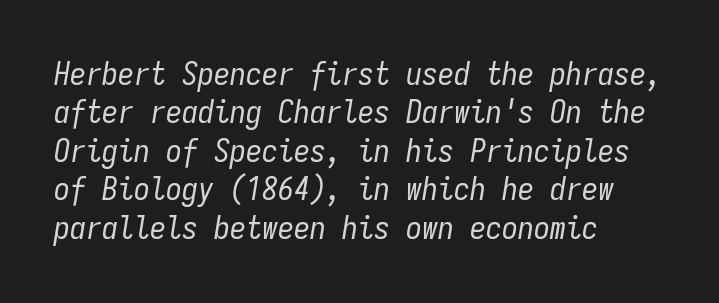
Q: Is the text bold? A: No.
Q: Is the text italic (slanted)? A: Yes, it leans right by about 9 degrees.
Q: Is the text underlined? A: No.
Q: How is the paragraph aligned? A: Left-aligned.
Q: Is the spacing between letters normal or unusually wide? A: Normal.
Q: Width (condensed, normal, or wide)? A: Condensed.
Q: Stroke contrast? A: Low.
Q: x-height? A: Medium.
Q: Monospaced? A: Yes.
